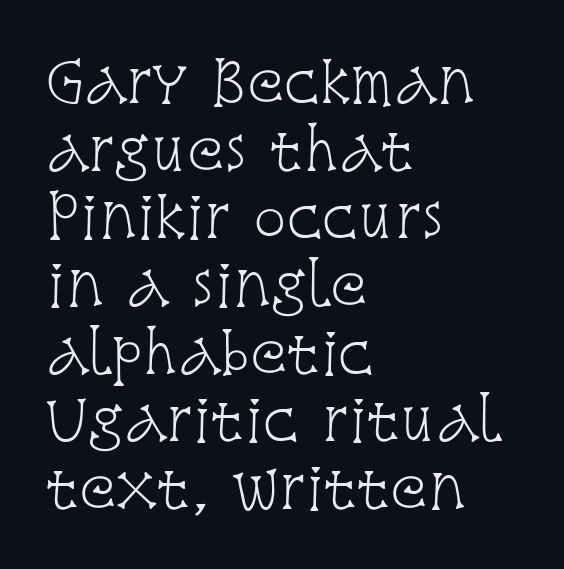
Q: Is the text bold? A: No.
Q: Is the text italic (slanted)? A: No, it is upright.
Q: Is the typeface a serif or a sans-serif typeface? A: Serif.
Q: Is the text underlined? A: No.
Q: How is the paragraph aligned? A: Left-aligned.
Q: Is the spacing between letters normal or unusually wide? A: Normal.
Q: Width (condensed, normal, or wide)? A: Condensed.
Q: Stroke contrast? A: Low.
Q: x-height? A: Large.
Q: Monospaced? A: No.
